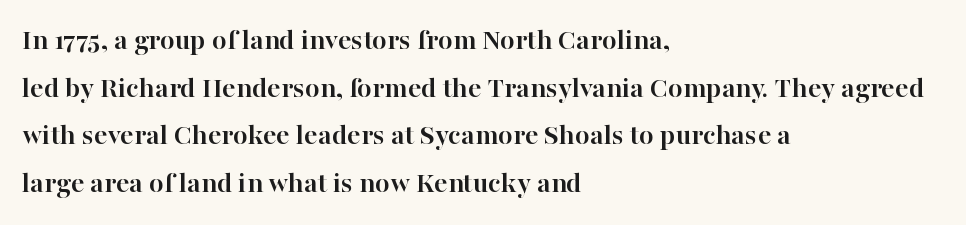
Q: Is the text bold? A: Yes.
Q: Is the text italic (slanted)? A: No, it is upright.
Q: Is the typeface a serif or a sans-serif typeface? A: Serif.
Q: Is the text underlined? A: No.
Q: How is the paragraph aligned? A: Left-aligned.
Q: Is the spacing between letters normal or unusually wide? A: Normal.
Q: Is the spacing between lines tight, normal or loose? A: Normal.
Q: Width (condensed, normal, or wide)? A: Normal.
Q: Stroke contrast? A: High.
Q: x-height? A: Medium.
Q: Monospaced? A: No.
